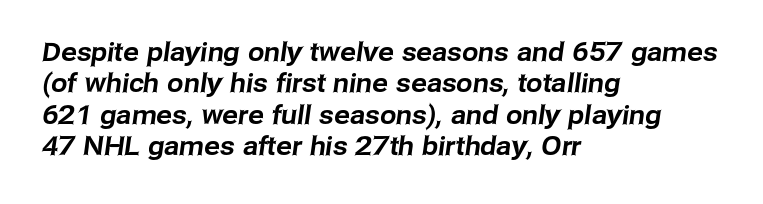
Q: Is the text underlined? A: No.
Q: How is the paragraph aligned? A: Left-aligned.
Q: Is the spacing between letters normal or unusually wide? A: Normal.
